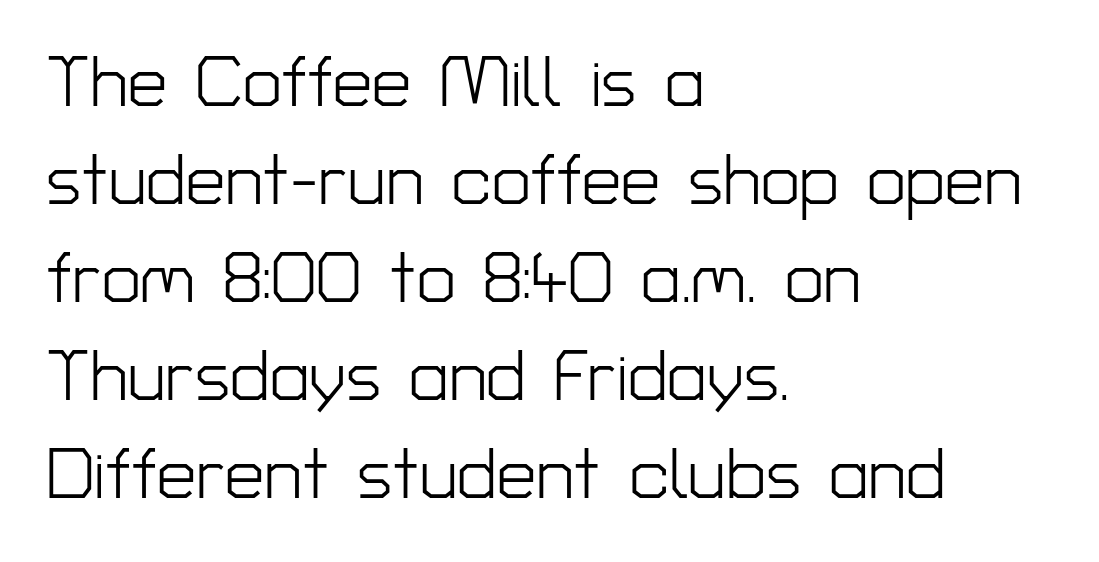
The image shows 70 px light sans-serif type, upright; set left-aligned, normal line spacing (1.4x), normal letter spacing, not underlined; low stroke contrast and a medium x-height.
